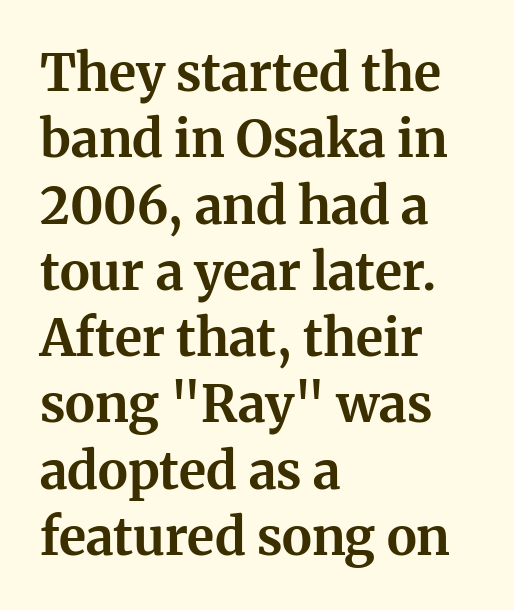
The image shows 51 px bold serif type, upright; set left-aligned, normal line spacing (1.3x), normal letter spacing, not underlined; medium stroke contrast and a medium x-height.
